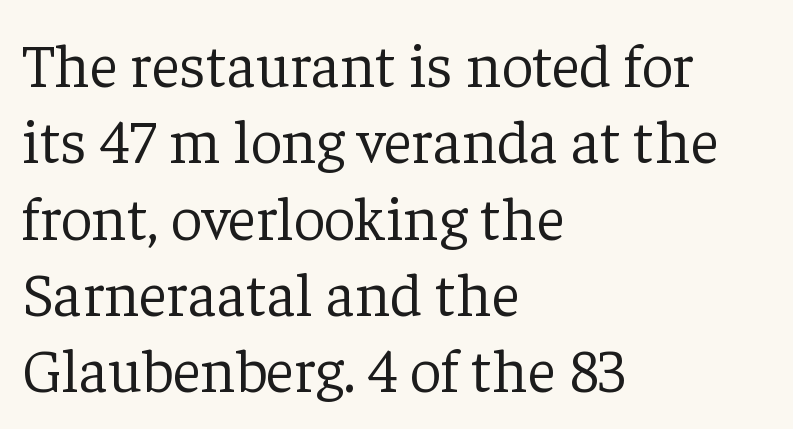
{"serif": "yes", "italic": "no", "bold": "no", "weight": "light", "width": "normal", "stroke_contrast": "low", "x_height": "medium", "monospaced": "no", "underline": "no", "align": "left", "line_spacing_ratio": 1.23, "letter_spacing": "normal", "letter_spacing_em": 0.0, "glyph_px": 62}
